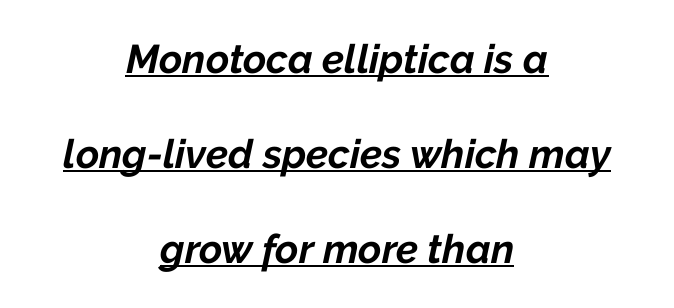
{"italic": "yes", "lean": "right", "slant_degrees": 12, "bold": "yes", "weight": "bold", "width": "normal", "stroke_contrast": "low", "x_height": "medium", "monospaced": "no", "underline": "yes", "align": "center", "line_spacing": "loose", "line_spacing_ratio": 2.37, "letter_spacing": "normal", "letter_spacing_em": 0.0, "glyph_px": 40}
